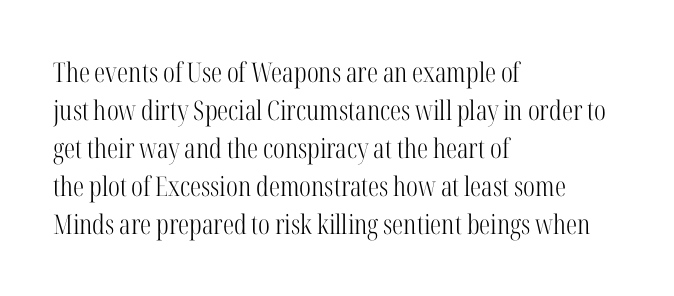
The image shows 27 px text type, upright; set left-aligned, normal line spacing (1.41x), normal letter spacing, not underlined.
